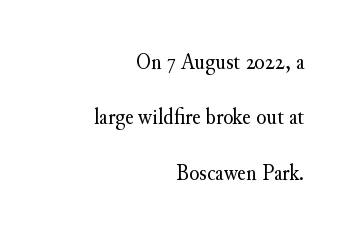
Q: Is the text bold? A: No.
Q: Is the text italic (slanted)? A: No, it is upright.
Q: Is the text underlined? A: No.
Q: How is the paragraph aligned? A: Right-aligned.
Q: Is the spacing between letters normal or unusually wide? A: Normal.
Q: Is the spacing between lines tight, normal or loose? A: Loose.
